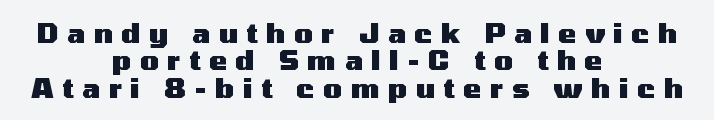
The image shows 27 px bold type, upright; set centered, tight line spacing (1.01x), unusually wide letter spacing (+0.32 em), not underlined.
